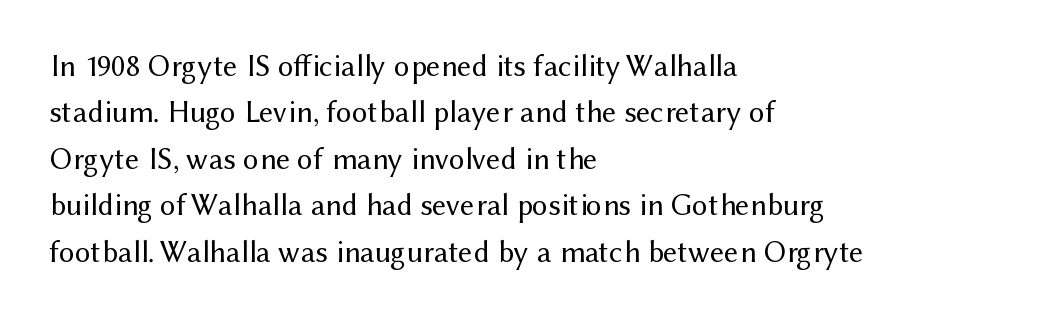
{"serif": "no", "italic": "no", "bold": "no", "weight": "regular", "width": "normal", "stroke_contrast": "medium", "x_height": "medium", "monospaced": "no", "underline": "no", "align": "left", "line_spacing": "normal", "line_spacing_ratio": 1.5, "letter_spacing": "normal", "letter_spacing_em": 0.0, "glyph_px": 31}
